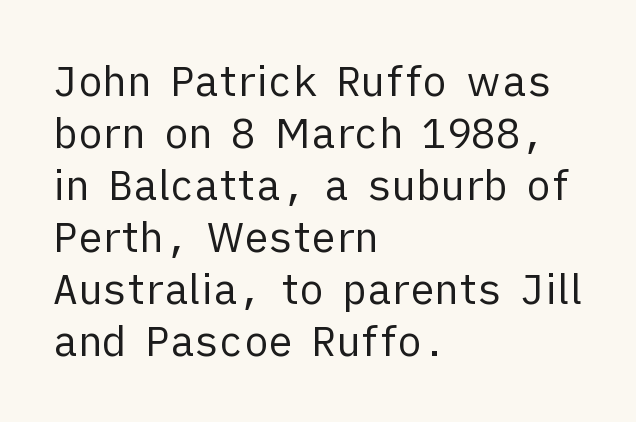
Q: Is the text bold? A: No.
Q: Is the text italic (slanted)? A: No, it is upright.
Q: Is the typeface a serif or a sans-serif typeface? A: Sans-serif.
Q: Is the text underlined? A: No.
Q: How is the paragraph aligned? A: Left-aligned.
Q: Is the spacing between letters normal or unusually wide? A: Normal.
Q: Is the spacing between lines tight, normal or loose? A: Normal.
Q: Width (condensed, normal, or wide)? A: Normal.
Q: Stroke contrast? A: Low.
Q: x-height? A: Medium.
Q: Monospaced? A: No.
